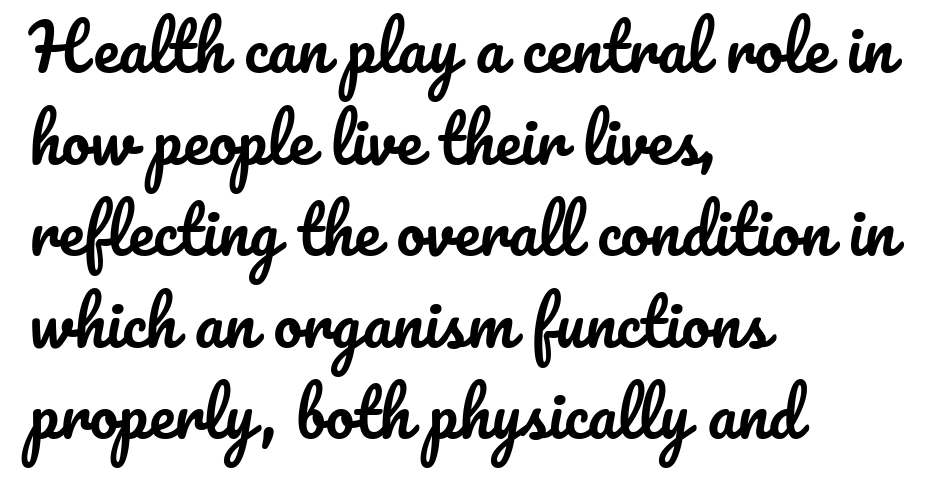
The rendering anchors every line to the left-hand side. Line spacing here is normal. Look at the tracking — it's just the regular setting, nothing added. Rule under the text: the space is simply empty.
